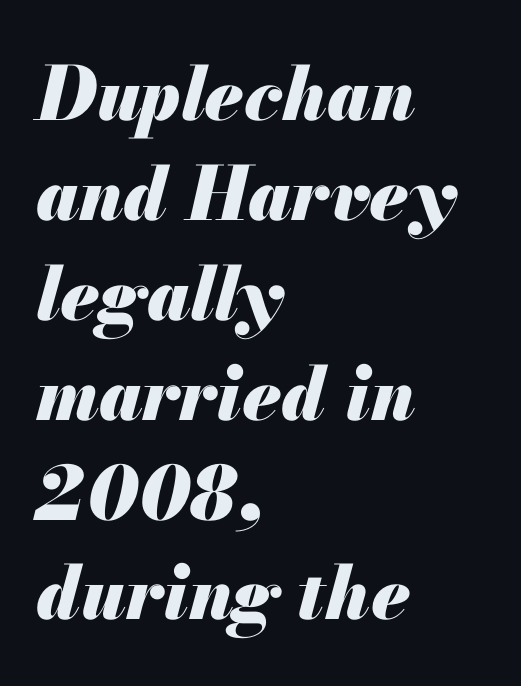
{"italic": "yes", "lean": "right", "slant_degrees": 13, "bold": "yes", "weight": "heavy", "width": "normal", "stroke_contrast": "medium", "x_height": "small", "monospaced": "no", "underline": "no", "align": "left", "line_spacing": "normal", "line_spacing_ratio": 1.35, "letter_spacing": "normal", "letter_spacing_em": 0.0, "glyph_px": 74}
